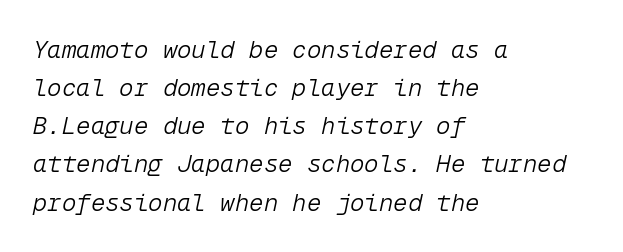
The image shows 24 px text type, italic (leaning right); set left-aligned, normal line spacing (1.59x), normal letter spacing, not underlined.
